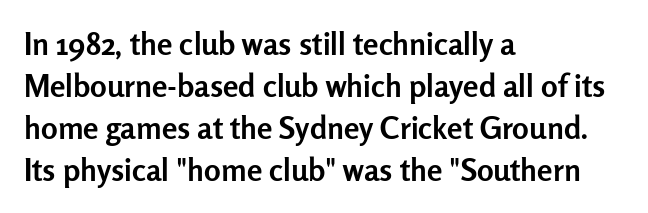
The image shows 31 px semibold sans-serif type, upright; set left-aligned, normal line spacing (1.35x), normal letter spacing, not underlined; low stroke contrast and a medium x-height.
